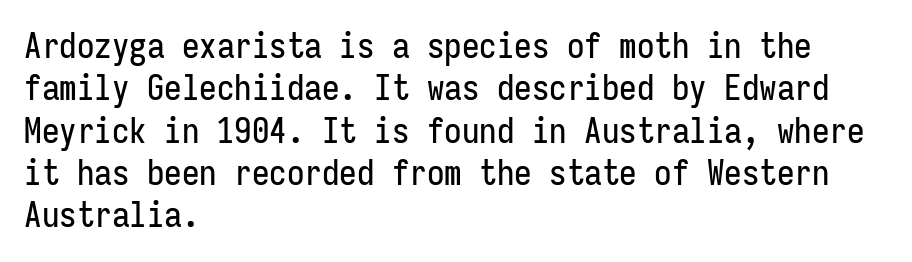
The image shows 35 px condensed sans-serif type, upright, monospaced; set left-aligned, line spacing 1.21x, normal letter spacing, not underlined; low stroke contrast and a medium x-height.
